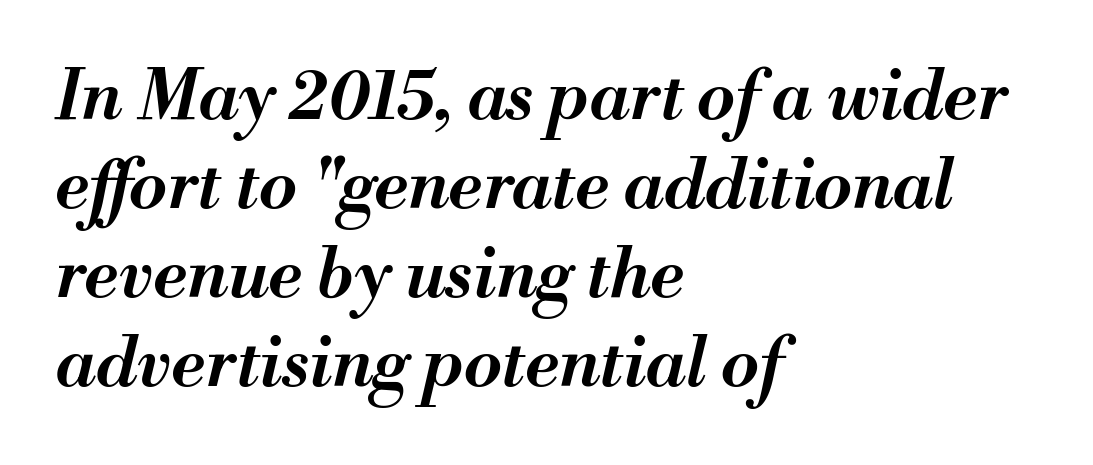
Q: Is the text bold? A: Semi-bold.
Q: Is the text italic (slanted)? A: Yes, it leans right by about 13 degrees.
Q: Is the text underlined? A: No.
Q: How is the paragraph aligned? A: Left-aligned.
Q: Is the spacing between letters normal or unusually wide? A: Normal.
Q: Is the spacing between lines tight, normal or loose? A: Normal.
Q: Width (condensed, normal, or wide)? A: Normal.
Q: Stroke contrast? A: Medium.
Q: x-height? A: Small.
Q: Monospaced? A: No.
